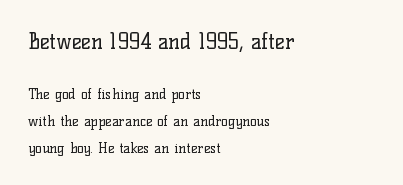
Q: Is the text bold? A: No.
Q: Is the text italic (slanted)? A: No, it is upright.
Q: Is the text underlined? A: No.
Q: How is the paragraph aligned? A: Left-aligned.
Q: Is the spacing between letters normal or unusually wide? A: Normal.
Q: Is the spacing between lines tight, normal or loose? A: Loose.
Q: Which block of text is set in a larger size, the first (top) or the second (bottom)? A: The first (top) one.
